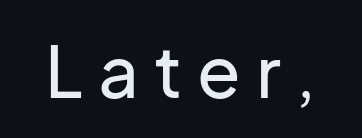
{"serif": "no", "italic": "no", "width": "normal", "stroke_contrast": "low", "x_height": "medium", "monospaced": "no", "underline": "no", "letter_spacing": "wide", "letter_spacing_em": 0.21, "glyph_px": 71}
